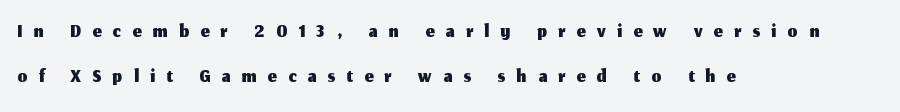
The image shows 31 px sans-serif type, upright; set left-aligned, normal line spacing (1.46x), unusually wide letter spacing (+0.37 em), not underlined; medium stroke contrast and a medium x-height.
